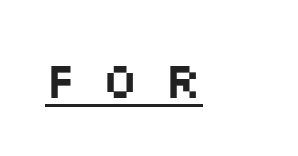
The face used here is a sans, in the tradition of grotesques and geometrics. What stands out about the letter spacing? Its width — letters are far apart. The rendering uses natural spacing where letterforms have individual widths. Style check: upright. A rule runs beneath these lines of type.
